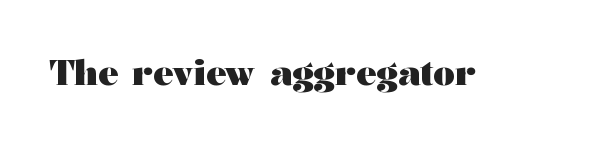
{"serif": "yes", "italic": "no", "bold": "yes", "weight": "heavy", "width": "wide", "stroke_contrast": "medium", "x_height": "medium", "monospaced": "no", "underline": "no", "letter_spacing": "normal", "letter_spacing_em": 0.0, "glyph_px": 34}
